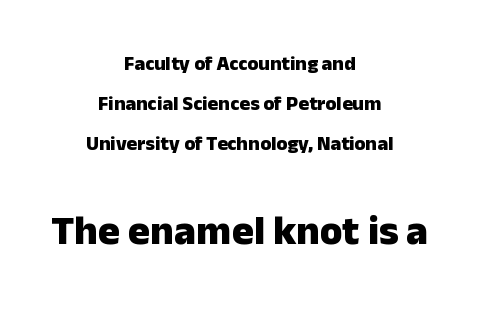
Q: Is the text bold? A: Yes.
Q: Is the text italic (slanted)? A: No, it is upright.
Q: Is the typeface a serif or a sans-serif typeface? A: Sans-serif.
Q: Is the text underlined? A: No.
Q: How is the paragraph aligned? A: Centered.
Q: Is the spacing between letters normal or unusually wide? A: Normal.
Q: Is the spacing between lines tight, normal or loose? A: Loose.
Q: Which block of text is set in a larger size, the first (top) or the second (bottom)? A: The second (bottom) one.
Q: Width (condensed, normal, or wide)? A: Normal.
Q: Stroke contrast? A: Low.
Q: x-height? A: Medium.
Q: Monospaced? A: No.
